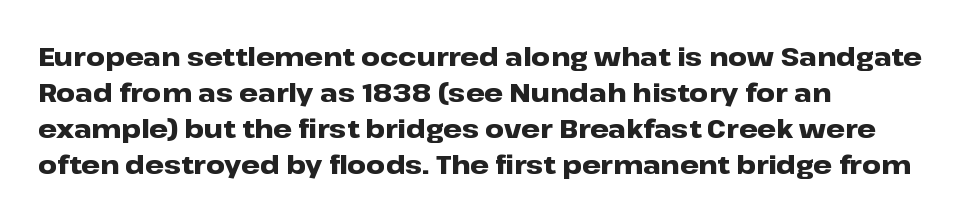
The image shows 26 px bold type, upright; set left-aligned, normal line spacing (1.38x), normal letter spacing, not underlined.
